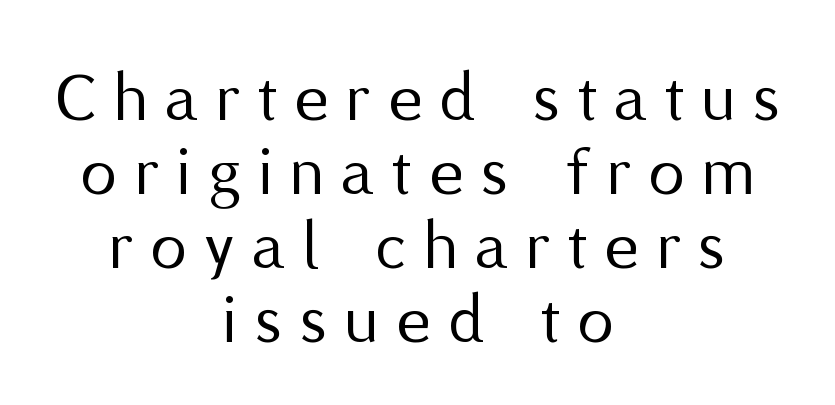
The image shows 72 px regular-weight sans-serif type, upright; set centered, tight line spacing (1.03x), unusually wide letter spacing (+0.25 em), not underlined; medium stroke contrast and a medium x-height.
